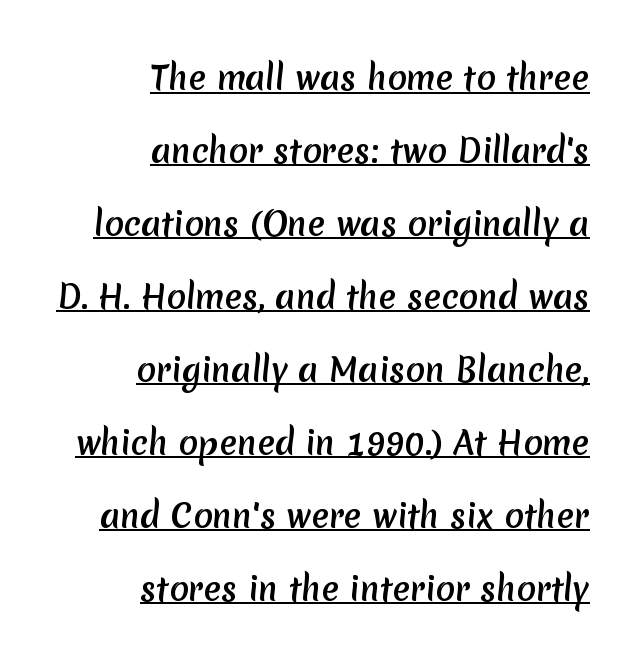
{"serif": "no", "width": "normal", "stroke_contrast": "medium", "x_height": "medium", "monospaced": "no", "underline": "yes", "align": "right", "line_spacing": "loose", "line_spacing_ratio": 2.28, "letter_spacing": "normal", "letter_spacing_em": 0.0, "glyph_px": 32}
